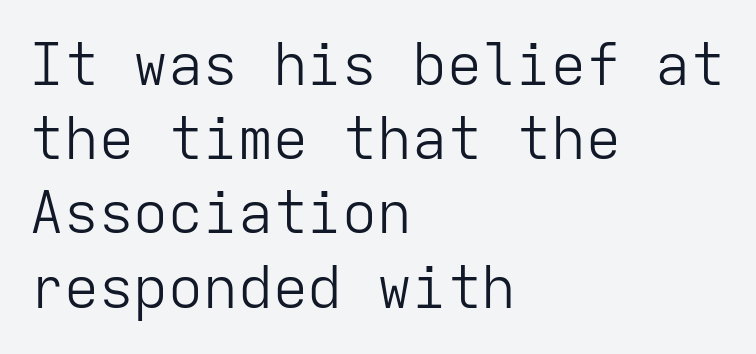
Anything drawn beneath the words? Only blank space. The typeface has the unassuming heft of standard copy or less. No italicization has been applied; the sample stays upright. Type style note: lacks serifs. The paragraph shown leans on its left margin.
